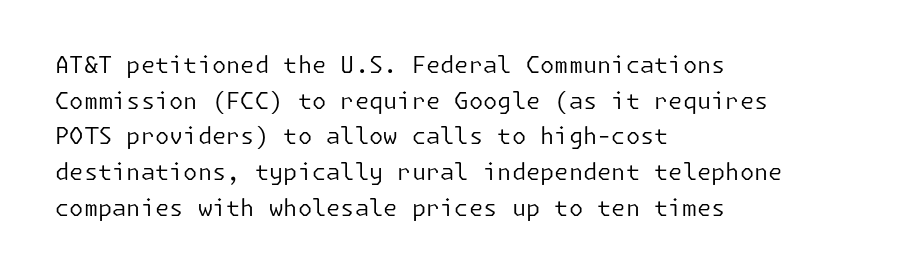
Baseline-to-baseline distance is the conventional proportion of letter height. The passage is arranged the way most books set body copy — flush left. The glyphs are unaccompanied by any horizontal stroke below them. The gaps between neighbouring characters are ordinary and unremarkable.
